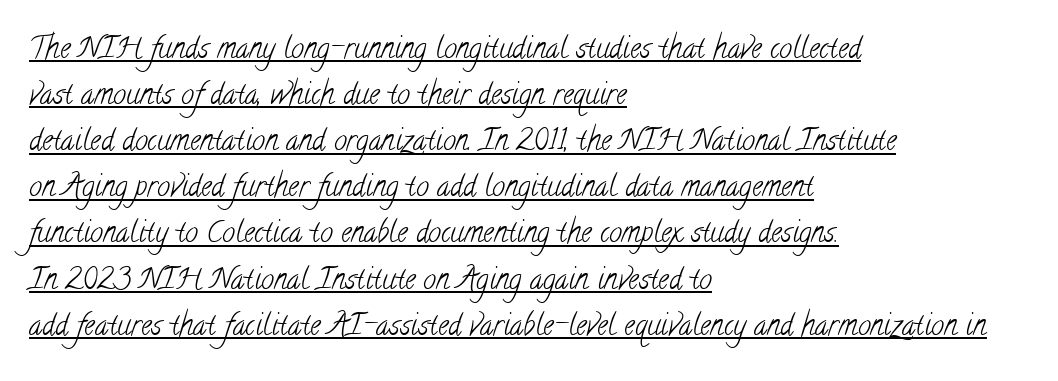
This reads as an unemphasized weight, regular at the heaviest. The passage shown stacks its lines at a standard gap. The face used here is proportionally spaced, like ordinary book or web type. All the whitespace from short lines collects on the right. The line texture is even and compact thanks to regular tracking. Serifs: yes, visible at the terminals of the letterforms.
